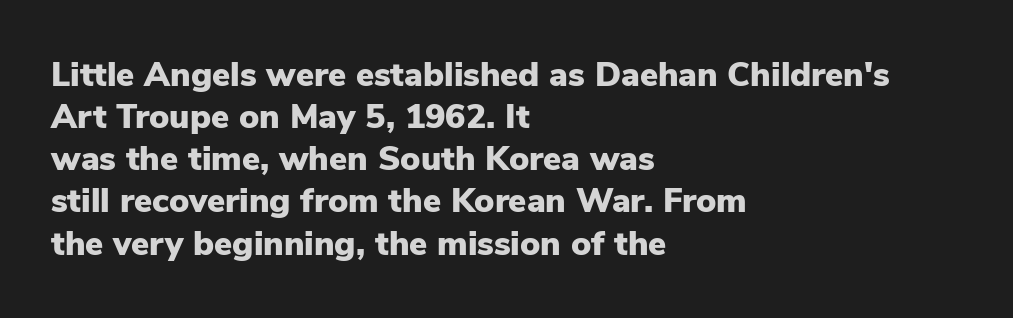
The sample has been set heavy, in full bold. There is no visible air inserted between adjacent glyphs. The rendering uses natural spacing where letterforms have individual widths. Are there feet on the stems? There aren't — it's a sans.
